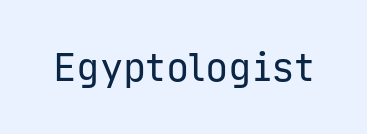
Examine the stroke ends and you'll find no serifs. Words float on clear page, feet unadorned. The letters stand upright; this is a roman face. The passage shown is typed in a monospace face where columns stay perfectly aligned.
